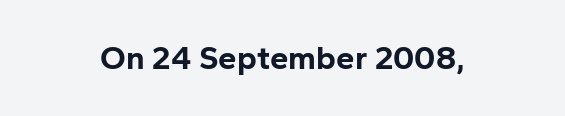
{"serif": "no", "italic": "no", "bold": "yes", "weight": "bold", "width": "normal", "stroke_contrast": "low", "x_height": "medium", "monospaced": "no", "underline": "no", "align": "center", "letter_spacing": "normal", "letter_spacing_em": 0.0, "glyph_px": 33}
